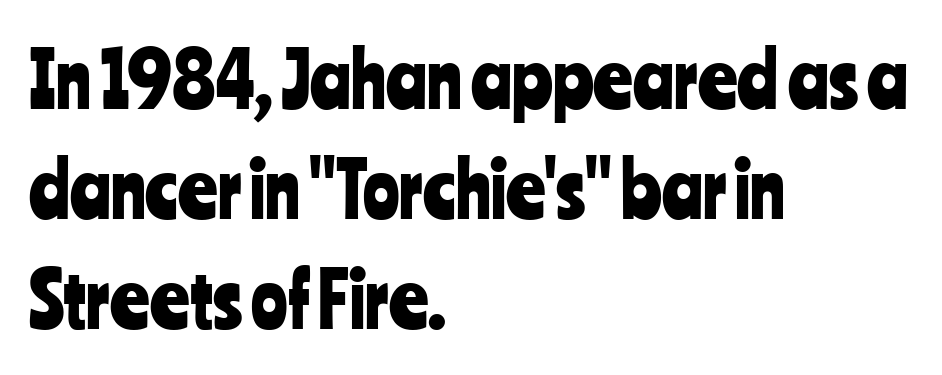
{"serif": "no", "italic": "no", "width": "condensed", "stroke_contrast": "low", "x_height": "medium", "monospaced": "no", "underline": "no", "align": "left", "line_spacing": "normal", "line_spacing_ratio": 1.45, "letter_spacing": "normal", "letter_spacing_em": 0.0, "glyph_px": 76}
